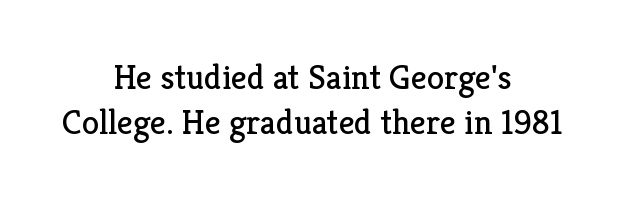
The image shows 35 px regular-weight serif type, upright; set centered, normal line spacing (1.3x), normal letter spacing, not underlined; low stroke contrast and a medium x-height.
